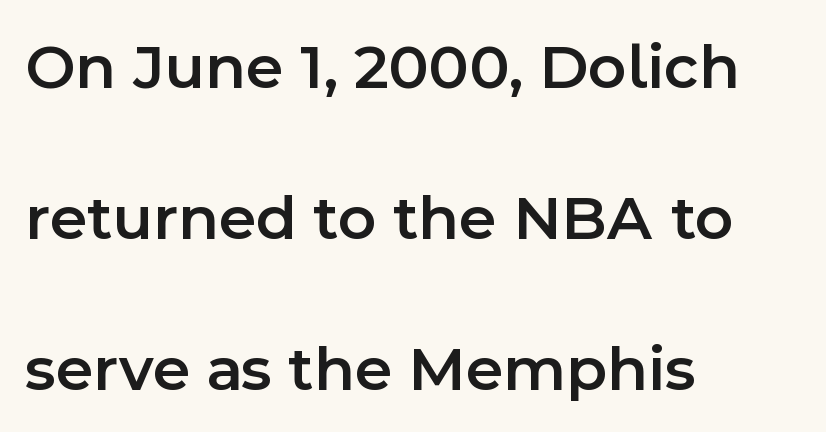
{"serif": "no", "italic": "no", "bold": "semi", "weight": "semibold", "width": "normal", "x_height": "medium", "monospaced": "no", "underline": "no", "align": "left", "line_spacing": "loose", "line_spacing_ratio": 2.32, "letter_spacing": "normal", "letter_spacing_em": 0.0, "glyph_px": 65}
